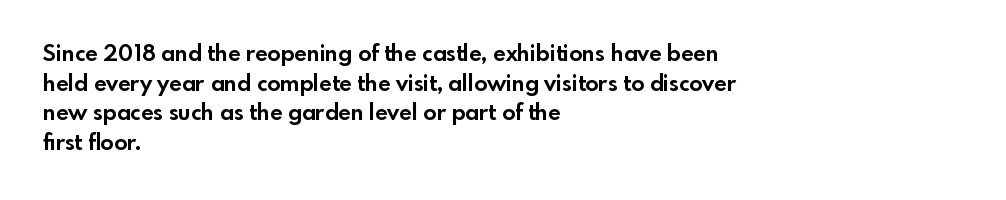
Caption: standard tracking, unaltered. Bold? Absolutely — the strokes are thick and heavy. Where is the straight margin? On the left. The line-height multiplier appears to be the usual default. Underlining? Definitely not there. Upright lettering throughout.
